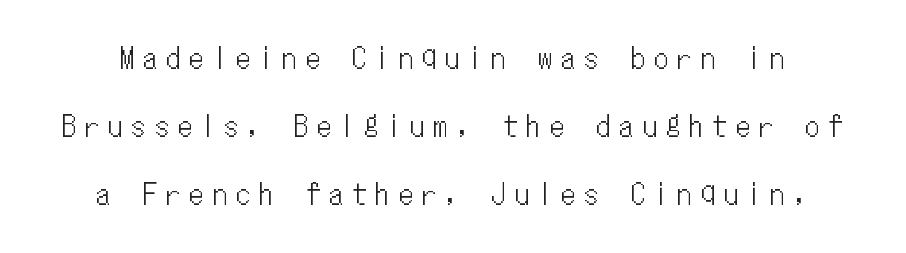
The image shows 28 px condensed type, upright, monospaced; set loose line spacing (2.42x), unusually wide letter spacing (+0.33 em), not underlined; low stroke contrast and a medium x-height.
